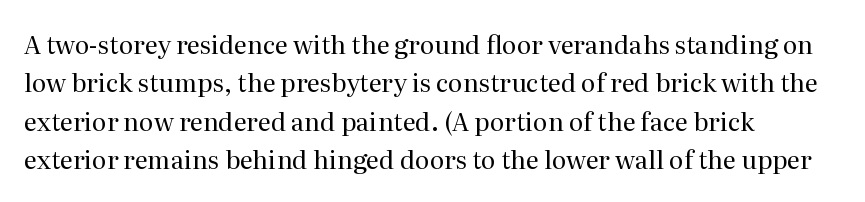
{"italic": "no", "bold": "no", "underline": "no", "align": "left", "line_spacing": "normal", "line_spacing_ratio": 1.54, "letter_spacing": "normal", "letter_spacing_em": 0.0, "glyph_px": 25}
